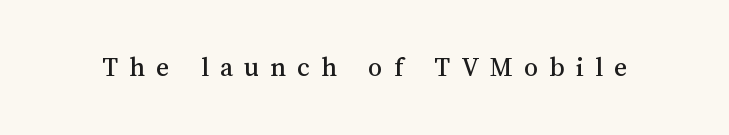
Q: Is the text italic (slanted)? A: No, it is upright.
Q: Is the text underlined? A: No.
Q: Is the spacing between letters normal or unusually wide? A: Unusually wide.
Q: Width (condensed, normal, or wide)? A: Normal.
Q: Stroke contrast? A: Medium.
Q: x-height? A: Medium.
Q: Monospaced? A: No.
